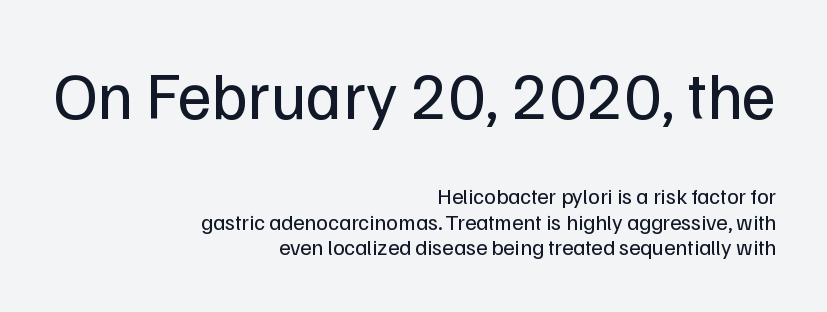
{"serif": "no", "italic": "no", "bold": "no", "weight": "regular", "width": "normal", "stroke_contrast": "low", "x_height": "medium", "monospaced": "no", "underline": "no", "align": "right", "line_spacing_ratio": 1.17, "letter_spacing": "normal", "letter_spacing_em": 0.0, "larger_block": "first", "size_ratio": 3.0, "glyph_px": 66}
